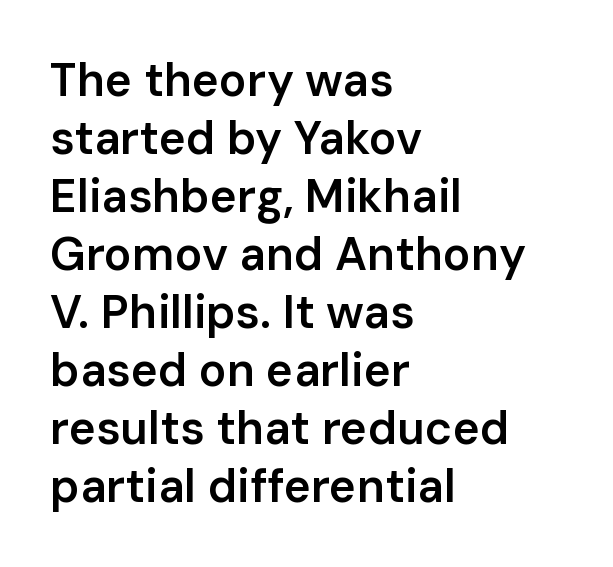
{"serif": "no", "italic": "no", "bold": "semi", "weight": "semibold", "width": "normal", "stroke_contrast": "low", "x_height": "medium", "monospaced": "no", "underline": "no", "align": "left", "line_spacing": "normal", "line_spacing_ratio": 1.26, "letter_spacing": "normal", "letter_spacing_em": 0.0, "glyph_px": 46}
